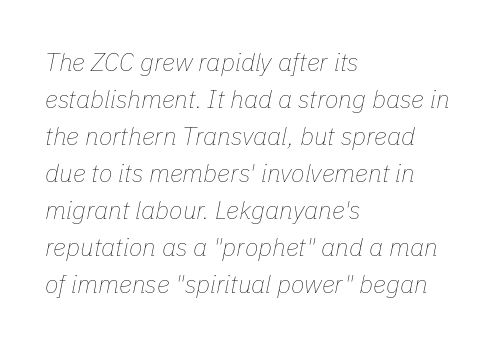
Q: Is the text bold? A: No.
Q: Is the text italic (slanted)? A: Yes, it leans right by about 11 degrees.
Q: Is the text underlined? A: No.
Q: How is the paragraph aligned? A: Left-aligned.
Q: Is the spacing between letters normal or unusually wide? A: Normal.
Q: Is the spacing between lines tight, normal or loose? A: Normal.
